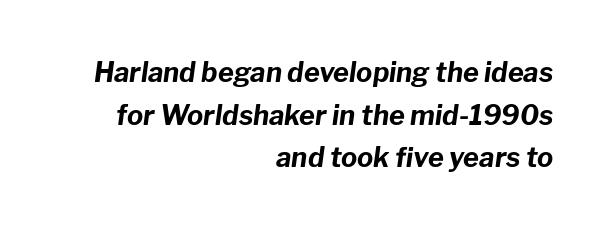
Q: Is the text bold? A: Yes.
Q: Is the text italic (slanted)? A: Yes, it leans right by about 8 degrees.
Q: Is the text underlined? A: No.
Q: How is the paragraph aligned? A: Right-aligned.
Q: Is the spacing between letters normal or unusually wide? A: Normal.
Q: Is the spacing between lines tight, normal or loose? A: Normal.
